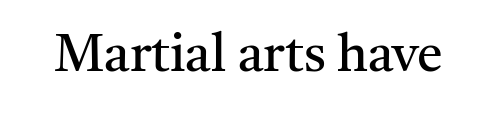
Q: Is the text bold? A: No.
Q: Is the text italic (slanted)? A: No, it is upright.
Q: Is the typeface a serif or a sans-serif typeface? A: Serif.
Q: Is the text underlined? A: No.
Q: Is the spacing between letters normal or unusually wide? A: Normal.
Q: Width (condensed, normal, or wide)? A: Normal.
Q: Stroke contrast? A: Medium.
Q: x-height? A: Medium.
Q: Monospaced? A: No.
